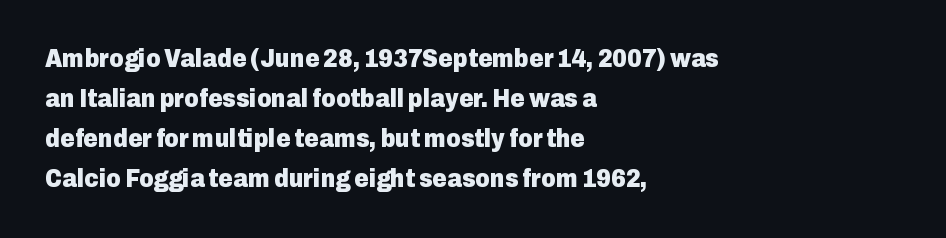
Tracking value appears to be zero — textbook default spacing. The text block is weighted toward the left margin, trailing off unevenly rightward. Posture: straight, roman, zero tilt. Regarding leading, the lines here are spaced in the standard way. Honestly, there is no underline to notice here at all. Thick stems and heavy bowls — unmistakably bold.
